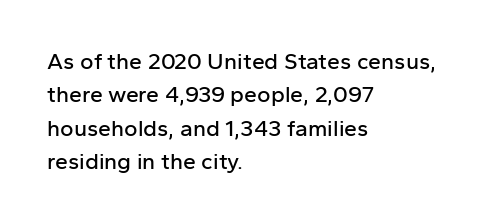
{"italic": "no", "underline": "no", "align": "left", "line_spacing": "normal", "line_spacing_ratio": 1.45, "letter_spacing": "normal", "letter_spacing_em": 0.0, "glyph_px": 23}
